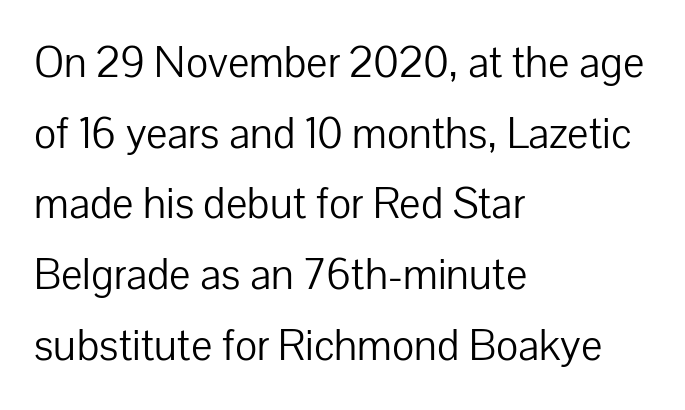
{"serif": "no", "italic": "no", "bold": "no", "weight": "light", "width": "normal", "stroke_contrast": "low", "x_height": "medium", "monospaced": "no", "underline": "no", "align": "left", "line_spacing": "normal", "line_spacing_ratio": 1.57, "letter_spacing": "normal", "letter_spacing_em": 0.0, "glyph_px": 45}
